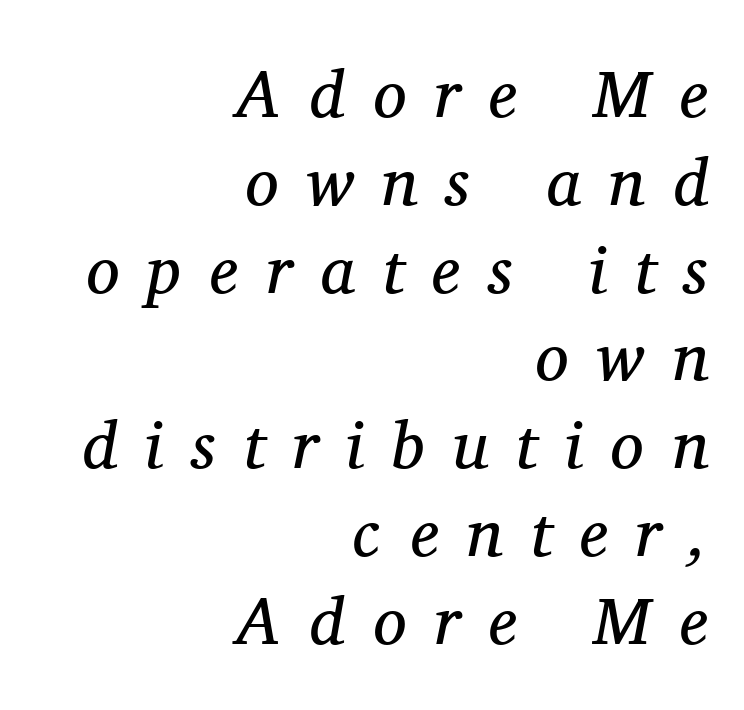
Q: Is the text bold? A: No.
Q: Is the text italic (slanted)? A: Yes, it leans right by about 11 degrees.
Q: Is the typeface a serif or a sans-serif typeface? A: Serif.
Q: Is the text underlined? A: No.
Q: How is the paragraph aligned? A: Right-aligned.
Q: Is the spacing between letters normal or unusually wide? A: Unusually wide.
Q: Is the spacing between lines tight, normal or loose? A: Normal.
Q: Width (condensed, normal, or wide)? A: Normal.
Q: Stroke contrast? A: Medium.
Q: x-height? A: Medium.
Q: Monospaced? A: No.
